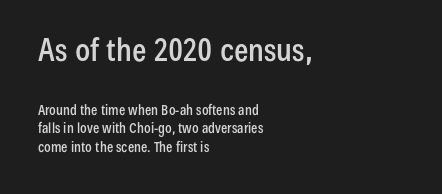
{"serif": "no", "italic": "no", "width": "condensed", "stroke_contrast": "low", "x_height": "medium", "monospaced": "no", "underline": "no", "align": "left", "line_spacing": "normal", "line_spacing_ratio": 1.3, "letter_spacing": "normal", "letter_spacing_em": 0.0, "larger_block": "first", "size_ratio": 2.29, "glyph_px": 32}
